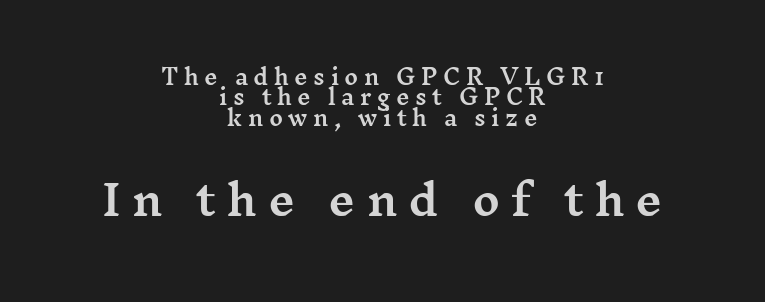
The words here are not underlined. Line spacing here is tight. Scale increases going downward across the two blocks. This rendering uses center alignment, leaving both contours irregular but symmetric.
